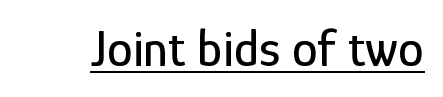
Upright lettering throughout. A baseline rule has been typeset under these characters. Looks like regular typesetting: each glyph gets only the width it needs. The characters display no serif detailing; their extremities are plain. The tracking reads as untouched default to a designer's eye.
